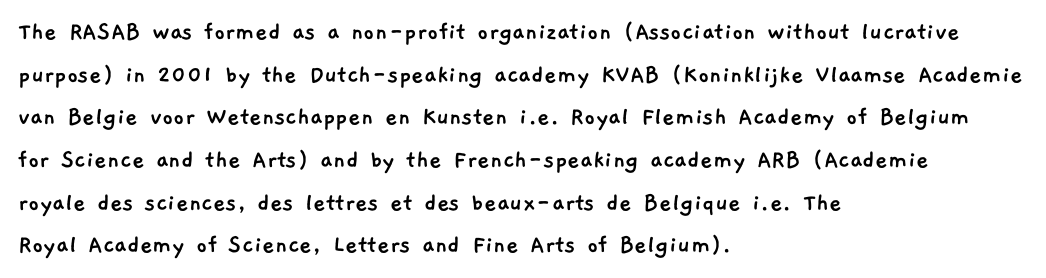
The rendering uses a moderate line-height, typical for paragraphs. Caption: standard tracking, unaltered. Check the space under the baseline: it is left empty. These lines are set flush left with a ragged right edge.
